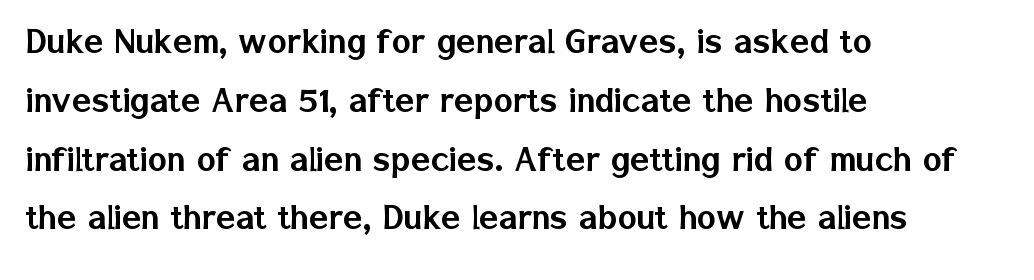
The image shows 40 px sans-serif type, upright; set left-aligned, normal line spacing (1.47x), normal letter spacing, not underlined; low stroke contrast and a medium x-height.
